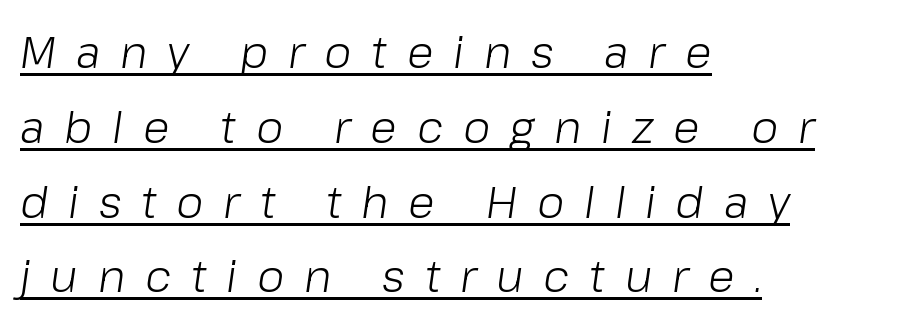
{"italic": "yes", "lean": "right", "slant_degrees": 8, "bold": "no", "weight": "light", "width": "normal", "stroke_contrast": "low", "x_height": "medium", "monospaced": "no", "underline": "yes", "align": "left", "line_spacing": "normal", "line_spacing_ratio": 1.7, "letter_spacing": "wide", "letter_spacing_em": 0.45, "glyph_px": 44}
